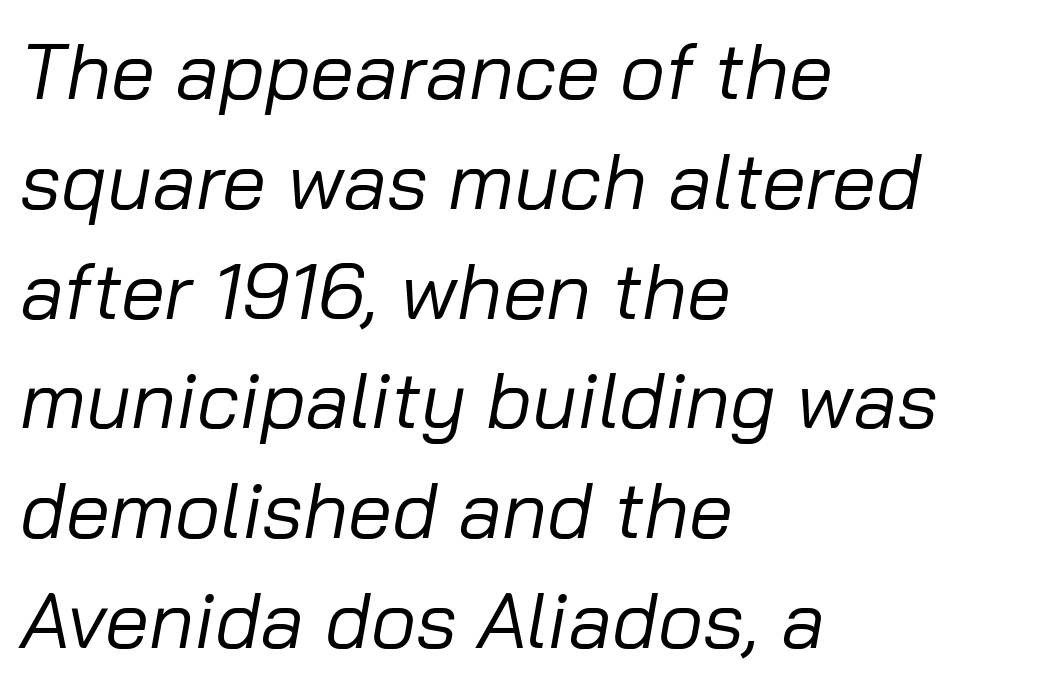
It's the slanting kind of type. Horizontally, the lines are justified to the leading edge only. Here the designer chose a conventional face with non-uniform glyph widths. Whoever set this chose a conventional vertical rhythm. Think standard paragraph weight, or any step lighter than that. The zone under the glyphs is completely vacant.
